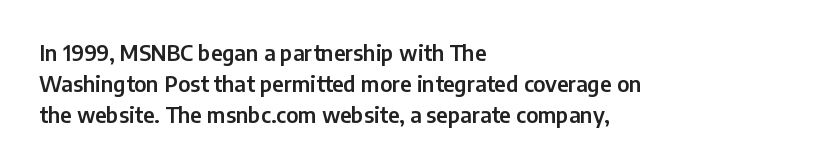
{"italic": "no", "underline": "no", "align": "left", "line_spacing": "normal", "line_spacing_ratio": 1.47, "letter_spacing": "normal", "letter_spacing_em": 0.0, "glyph_px": 21}
